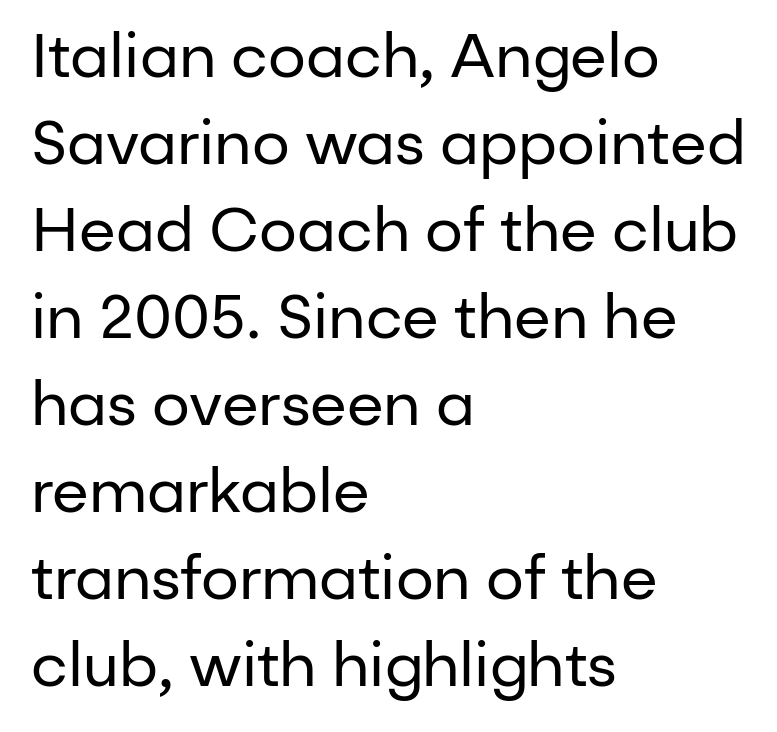
{"serif": "no", "italic": "no", "bold": "no", "weight": "regular", "width": "normal", "stroke_contrast": "low", "x_height": "medium", "monospaced": "no", "underline": "no", "align": "left", "line_spacing": "normal", "line_spacing_ratio": 1.45, "letter_spacing": "normal", "letter_spacing_em": 0.0, "glyph_px": 60}
